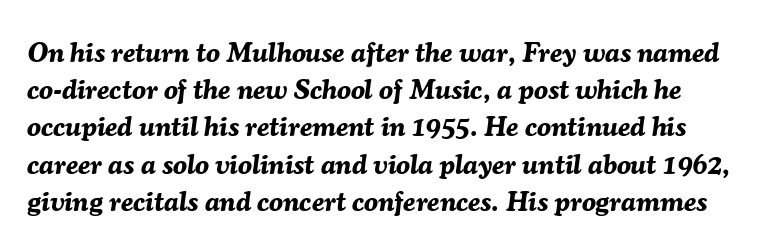
The image shows 28 px bold type, italic (leaning right); set normal line spacing (1.33x), normal letter spacing, not underlined; medium stroke contrast and a medium x-height.
